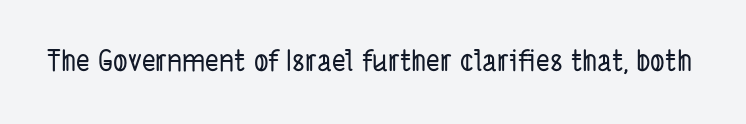
{"serif": "no", "width": "condensed", "stroke_contrast": "low", "x_height": "medium", "monospaced": "no", "underline": "no", "letter_spacing": "normal", "letter_spacing_em": 0.0, "glyph_px": 29}
